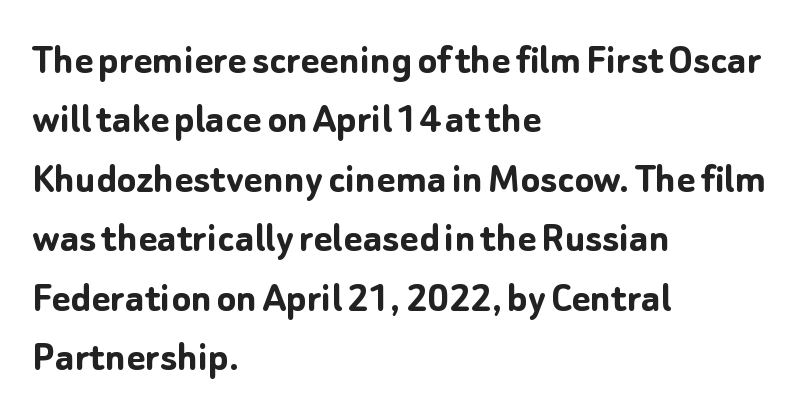
Pretty heavy lettering here — definitely bold. The rendering uses natural spacing where letterforms have individual widths. The compositor pushed each line to the left boundary. The letters sit at their default tracking, neither squeezed nor spread.
